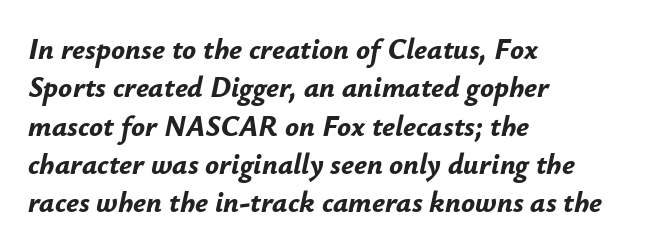
The image shows 29 px bold type, italic (leaning right); set left-aligned, normal line spacing (1.32x), normal letter spacing, not underlined; low stroke contrast and a small x-height.
